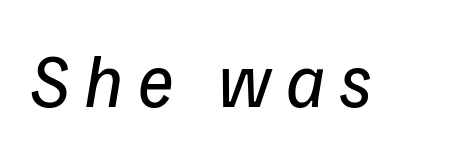
Serif or sans? Sans — the stroke terminals are bare. The face used here is proportionally spaced, like ordinary book or web type. The weight would be labelled regular, book, light, or lighter still. Bare-footed words on every line.
